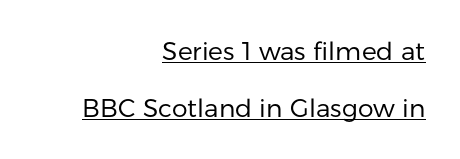
{"italic": "no", "bold": "no", "underline": "yes", "align": "right", "line_spacing": "loose", "line_spacing_ratio": 2.28, "letter_spacing": "normal", "letter_spacing_em": 0.0, "glyph_px": 25}
